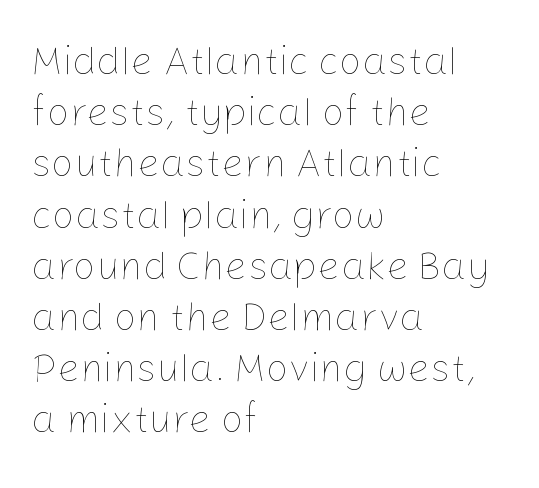
A clean baseline with only descenders dipping below it. The type is set solid horizontally, with unmodified tracking. Is there any slant? The stems are plumb. The rendering uses natural spacing where letterforms have individual widths. Baseline-to-baseline distance is the conventional proportion of letter height. The paragraph shown leans on its left margin.
